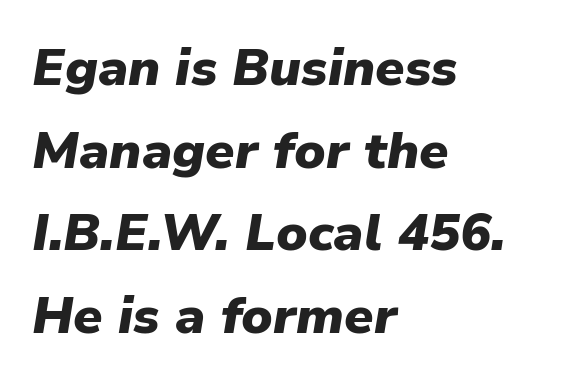
{"italic": "yes", "lean": "right", "slant_degrees": 9, "bold": "yes", "weight": "heavy", "width": "normal", "stroke_contrast": "low", "x_height": "medium", "monospaced": "no", "underline": "no", "align": "left", "line_spacing": "normal", "line_spacing_ratio": 1.59, "letter_spacing": "normal", "letter_spacing_em": 0.0, "glyph_px": 52}
